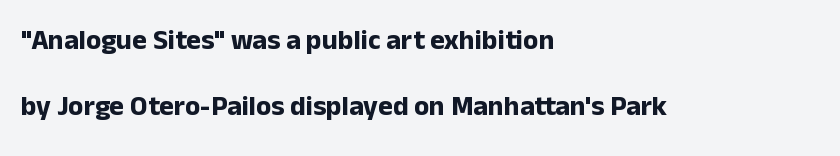
Q: Is the text bold? A: Yes.
Q: Is the text italic (slanted)? A: No, it is upright.
Q: Is the typeface a serif or a sans-serif typeface? A: Sans-serif.
Q: Is the text underlined? A: No.
Q: How is the paragraph aligned? A: Left-aligned.
Q: Is the spacing between letters normal or unusually wide? A: Normal.
Q: Is the spacing between lines tight, normal or loose? A: Loose.
Q: Width (condensed, normal, or wide)? A: Normal.
Q: Stroke contrast? A: Low.
Q: x-height? A: Medium.
Q: Monospaced? A: No.
